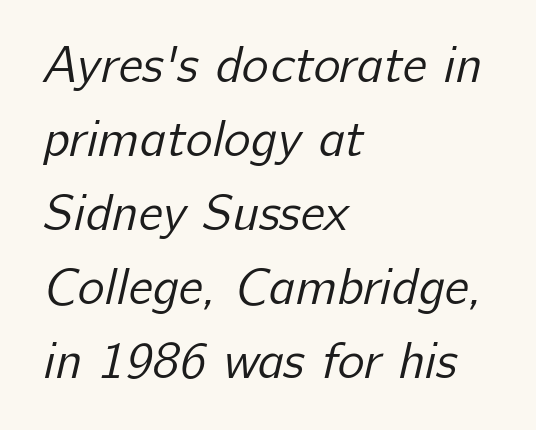
Q: Is the text bold? A: No.
Q: Is the typeface a serif or a sans-serif typeface? A: Sans-serif.
Q: Is the text underlined? A: No.
Q: How is the paragraph aligned? A: Left-aligned.
Q: Is the spacing between letters normal or unusually wide? A: Normal.
Q: Is the spacing between lines tight, normal or loose? A: Normal.
Q: Width (condensed, normal, or wide)? A: Normal.
Q: Stroke contrast? A: Low.
Q: x-height? A: Medium.
Q: Monospaced? A: No.
